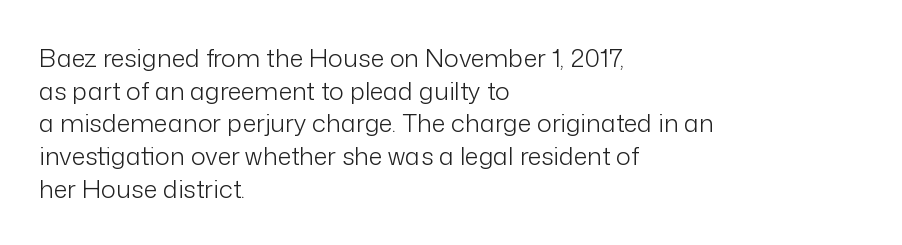
What's the leading like? Ordinary, nothing unusual. The passage shown has conventional tracking throughout. The typography opts for an upright posture over an oblique one. The passage is arranged the way most books set body copy — flush left.
